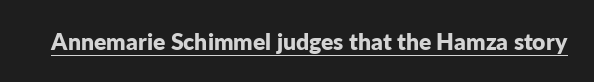
{"italic": "no", "bold": "yes", "underline": "yes", "letter_spacing": "normal", "letter_spacing_em": 0.0, "glyph_px": 23}
